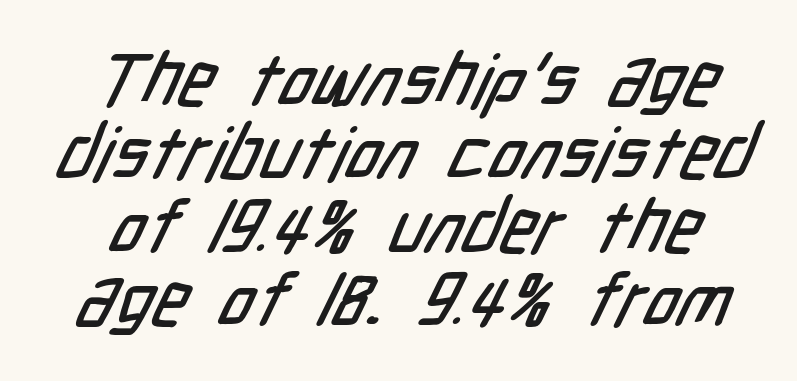
This rendering features lettering with no underline. Letter spacing: default. The face used here is proportionally spaced, like ordinary book or web type. Stroke terminals: plain, sans-serif. Each new line begins almost immediately beneath the previous one.
